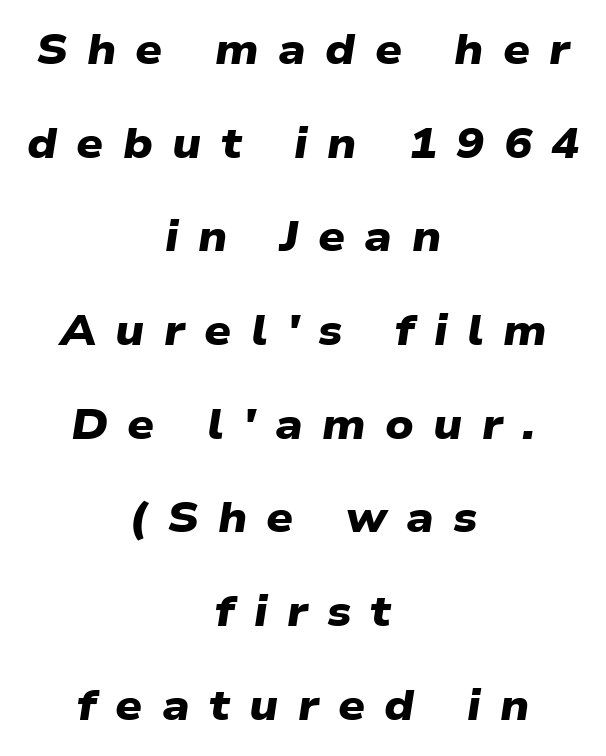
The image shows 42 px heavy, wide sans-serif type; set centered, loose line spacing (2.23x), unusually wide letter spacing (+0.46 em), not underlined; low stroke contrast and a medium x-height.
